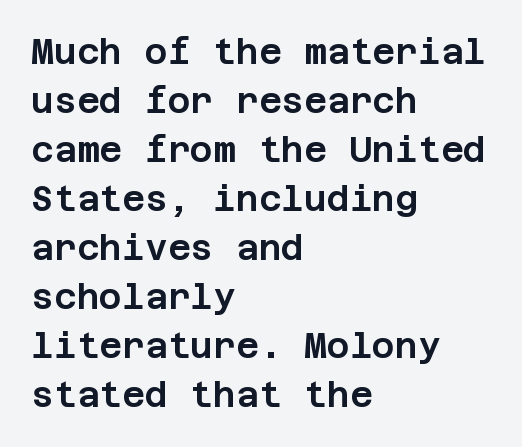
Q: Is the text italic (slanted)? A: No, it is upright.
Q: Is the typeface a serif or a sans-serif typeface? A: Sans-serif.
Q: Is the text underlined? A: No.
Q: How is the paragraph aligned? A: Left-aligned.
Q: Is the spacing between letters normal or unusually wide? A: Normal.
Q: Is the spacing between lines tight, normal or loose? A: Normal.
Q: Width (condensed, normal, or wide)? A: Normal.
Q: Stroke contrast? A: Low.
Q: x-height? A: Large.
